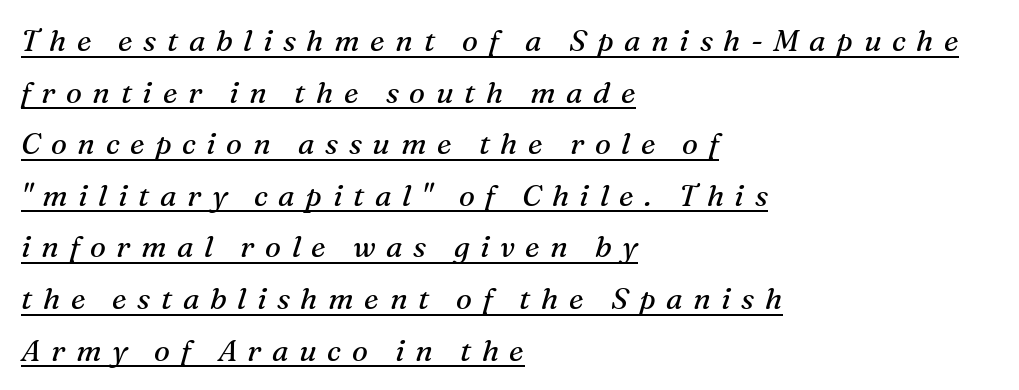
Does the type have serifs? Yes, each stem ends in a small foot. Tracking value appears strongly positive — letters spread wide. Does the copy run flush right? No — it runs flush left. The rendered words wear a rule along their underside. A typesetter would mark this as italic.
